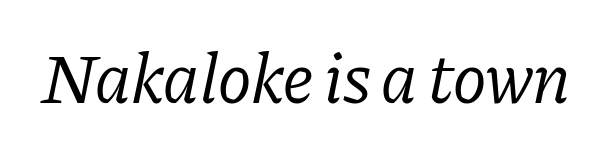
The image shows 71 px regular-weight serif type, italic (leaning right); set normal letter spacing, not underlined; low stroke contrast and a medium x-height.
